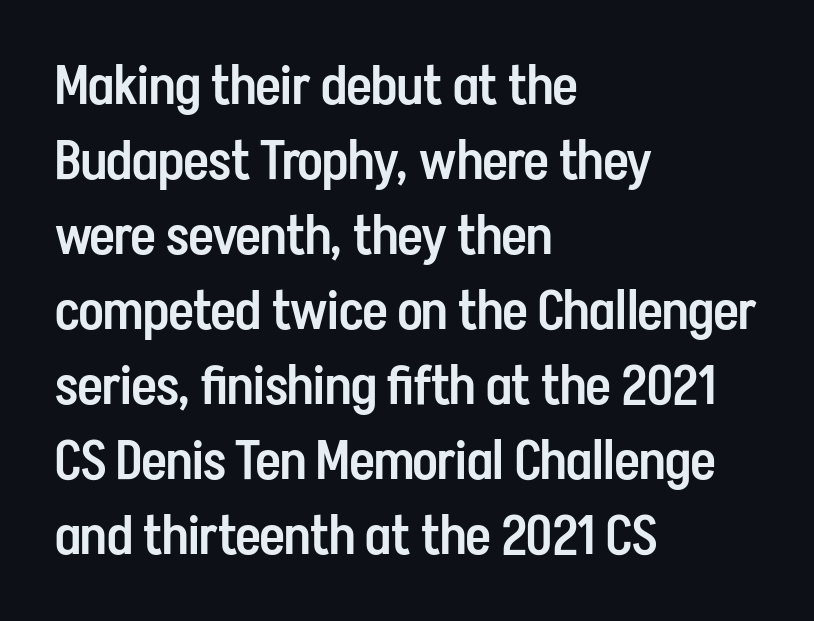
The image shows 54 px semibold, condensed sans-serif type, upright; set left-aligned, normal line spacing (1.39x), normal letter spacing, not underlined; low stroke contrast and a medium x-height.
